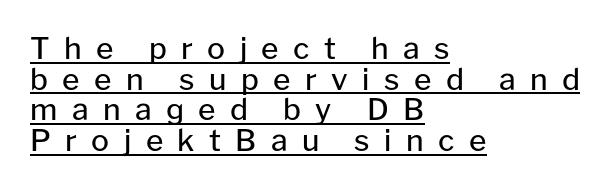
Q: Is the text bold? A: No.
Q: Is the text italic (slanted)? A: No, it is upright.
Q: Is the typeface a serif or a sans-serif typeface? A: Sans-serif.
Q: Is the text underlined? A: Yes.
Q: How is the paragraph aligned? A: Left-aligned.
Q: Is the spacing between letters normal or unusually wide? A: Unusually wide.
Q: Is the spacing between lines tight, normal or loose? A: Tight.
Q: Width (condensed, normal, or wide)? A: Normal.
Q: Stroke contrast? A: Low.
Q: x-height? A: Medium.
Q: Monospaced? A: No.
